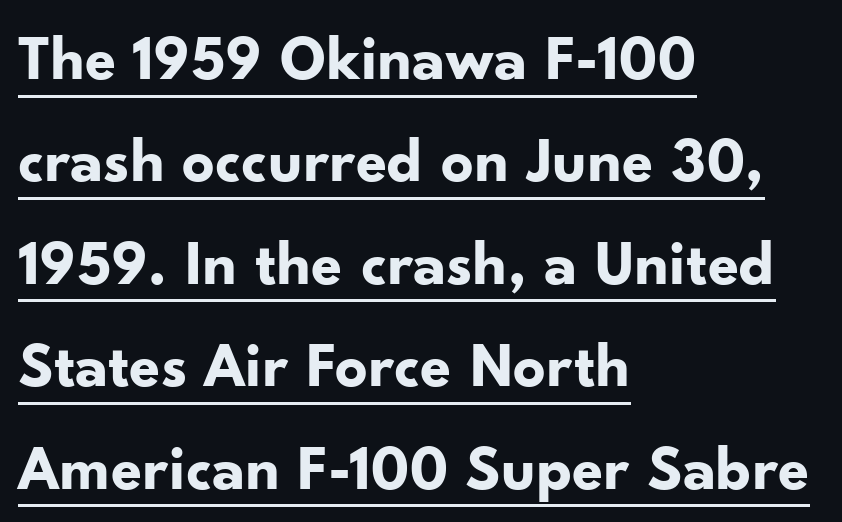
Q: Is the text bold? A: Yes.
Q: Is the text italic (slanted)? A: No, it is upright.
Q: Is the typeface a serif or a sans-serif typeface? A: Sans-serif.
Q: Is the text underlined? A: Yes.
Q: How is the paragraph aligned? A: Left-aligned.
Q: Is the spacing between letters normal or unusually wide? A: Normal.
Q: Is the spacing between lines tight, normal or loose? A: Normal.
Q: Width (condensed, normal, or wide)? A: Normal.
Q: Stroke contrast? A: Low.
Q: x-height? A: Small.
Q: Monospaced? A: No.
